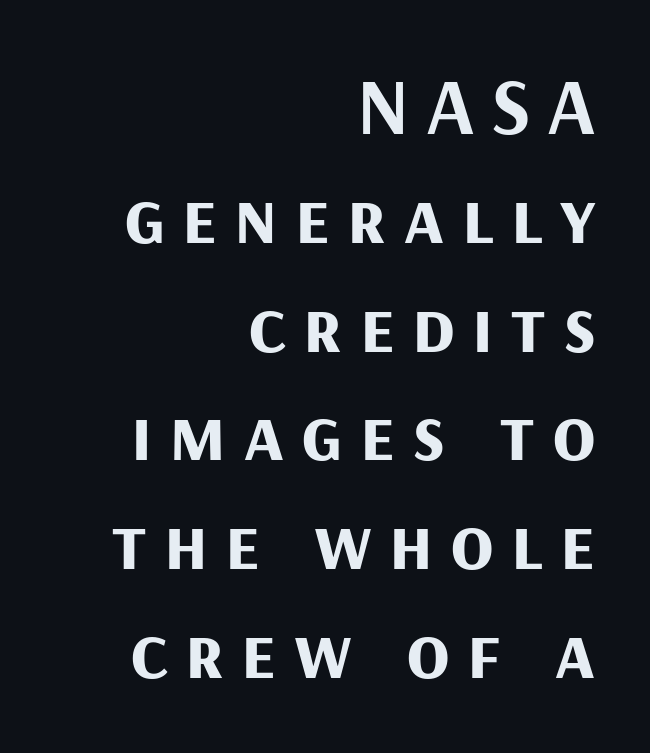
{"serif": "no", "italic": "no", "bold": "yes", "weight": "bold", "width": "normal", "stroke_contrast": "medium", "x_height": "medium", "monospaced": "no", "underline": "no", "align": "right", "line_spacing": "normal", "line_spacing_ratio": 1.36, "letter_spacing": "wide", "letter_spacing_em": 0.21, "glyph_px": 80}
